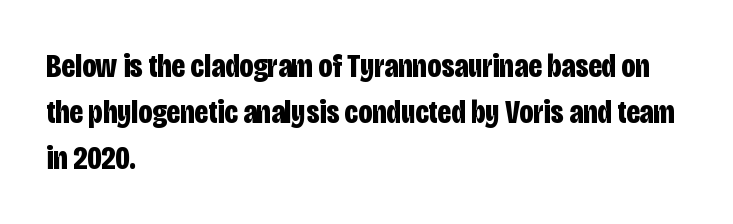
A normal amount of white space separates one row of letters from the next. The face used here is rendered with its standard letterfit. These lines carry a lot of weight — the face is fully bold. The strip under each line holds only bare page. To sum up the face: it is a sans, with no serifs. Typeset ragged right — the left edge is the straight one.
